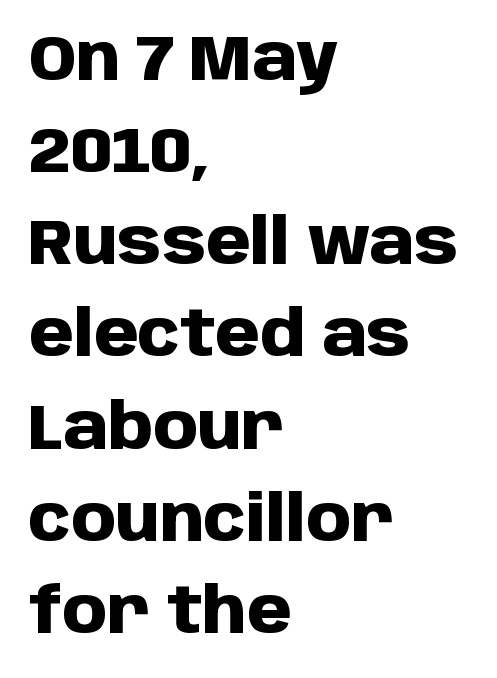
Q: Is the text bold? A: Yes.
Q: Is the text italic (slanted)? A: No, it is upright.
Q: Is the typeface a serif or a sans-serif typeface? A: Sans-serif.
Q: Is the text underlined? A: No.
Q: How is the paragraph aligned? A: Left-aligned.
Q: Is the spacing between letters normal or unusually wide? A: Normal.
Q: Is the spacing between lines tight, normal or loose? A: Normal.
Q: Width (condensed, normal, or wide)? A: Normal.
Q: Stroke contrast? A: Low.
Q: x-height? A: Large.
Q: Monospaced? A: No.
